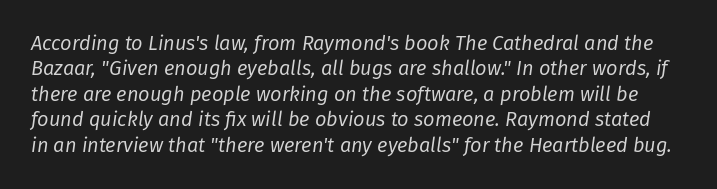
Q: Is the text bold? A: No.
Q: Is the text italic (slanted)? A: Yes, it leans right by about 8 degrees.
Q: Is the text underlined? A: No.
Q: Is the spacing between letters normal or unusually wide? A: Normal.
Q: Is the spacing between lines tight, normal or loose? A: Normal.
